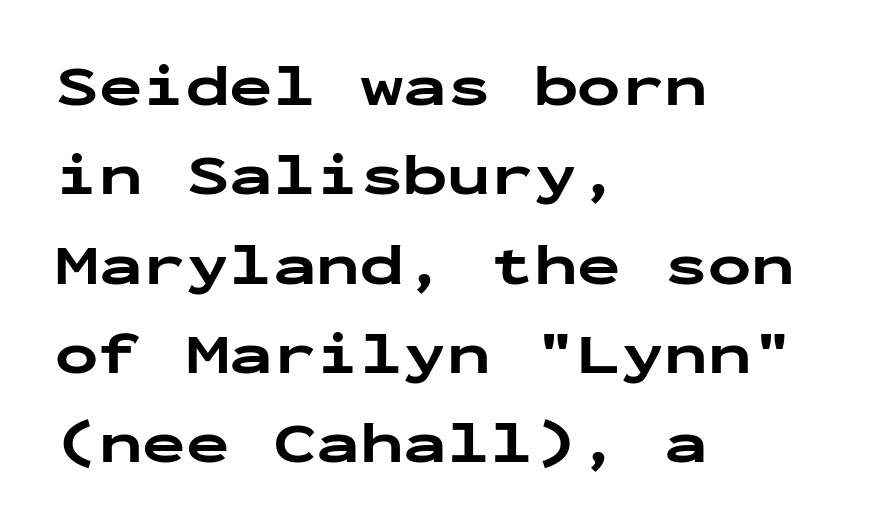
Caption: standard tracking, unaltered. This block has exactly the height ordinary leading produces. A student would call this left alignment; a typographer would say flush left, rag right. Quick note: underline off. Vertical strokes here are truly vertical.
